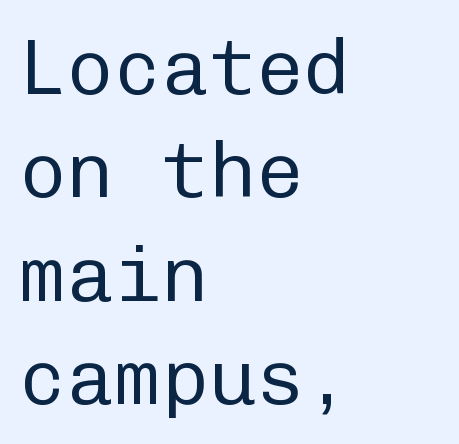
Q: Is the text bold? A: No.
Q: Is the text italic (slanted)? A: No, it is upright.
Q: Is the typeface a serif or a sans-serif typeface? A: Sans-serif.
Q: Is the text underlined? A: No.
Q: How is the paragraph aligned? A: Left-aligned.
Q: Is the spacing between letters normal or unusually wide? A: Normal.
Q: Is the spacing between lines tight, normal or loose? A: Normal.
Q: Width (condensed, normal, or wide)? A: Normal.
Q: Stroke contrast? A: Low.
Q: x-height? A: Medium.
Q: Monospaced? A: Yes.
